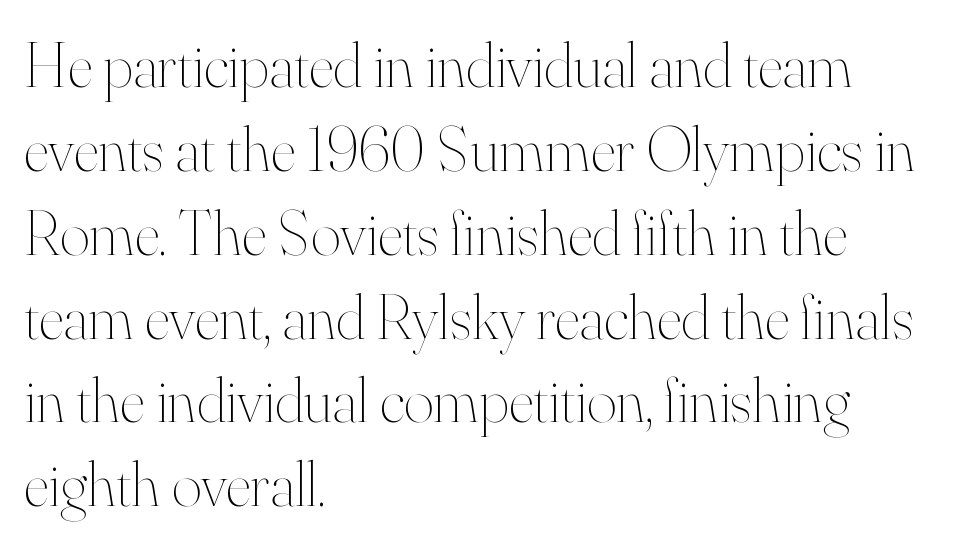
Each line starts at the same left margin while the right side varies. The zone under the glyphs is completely vacant. Glyph-to-glyph distance matches everyday printed text. You could not count columns in this text — the font is proportionally spaced. No heavy texture on the line: the type isn't bold.
